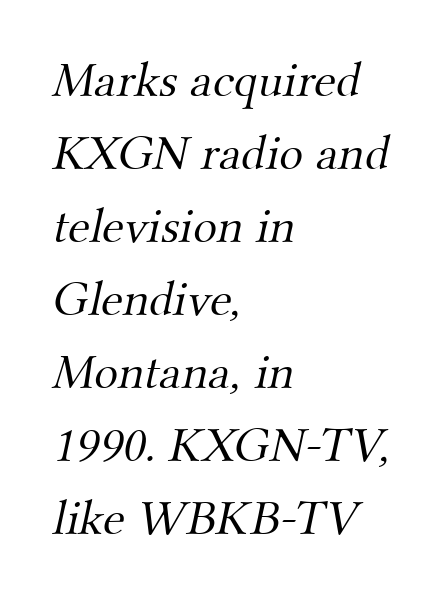
{"serif": "yes", "bold": "no", "weight": "light", "width": "normal", "stroke_contrast": "medium", "x_height": "small", "monospaced": "no", "underline": "no", "align": "left", "line_spacing": "normal", "line_spacing_ratio": 1.46, "letter_spacing": "normal", "letter_spacing_em": 0.0, "glyph_px": 50}
